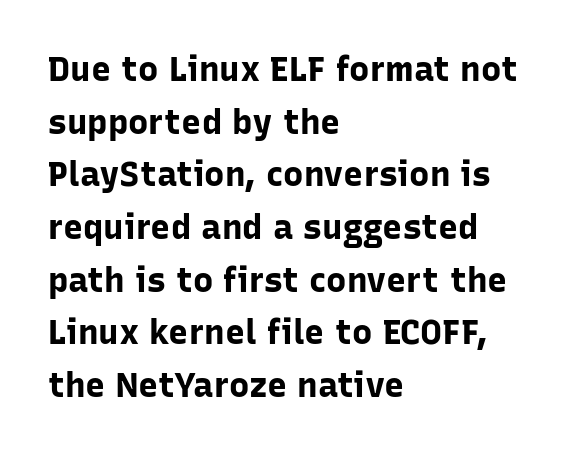
The image shows 34 px bold sans-serif type, upright; set left-aligned, normal line spacing (1.55x), normal letter spacing, not underlined; low stroke contrast and a medium x-height.
